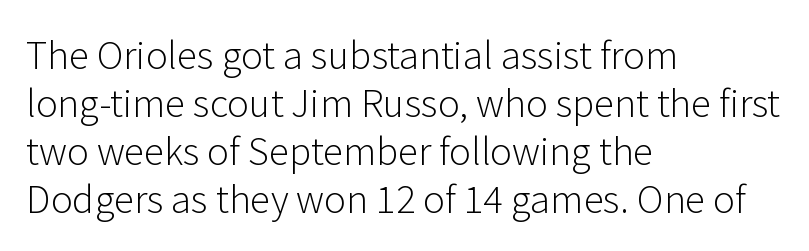
The image shows 37 px light sans-serif type, upright; set left-aligned, normal line spacing (1.3x), normal letter spacing, not underlined; low stroke contrast and a medium x-height.
